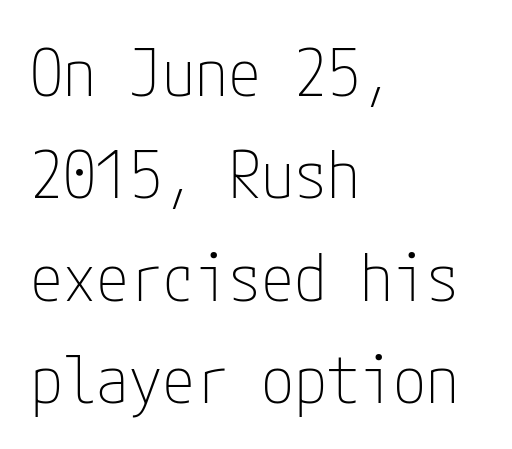
The image shows 66 px thin, condensed sans-serif type, upright; set left-aligned, normal line spacing (1.55x), normal letter spacing, not underlined; low stroke contrast and a medium x-height.
